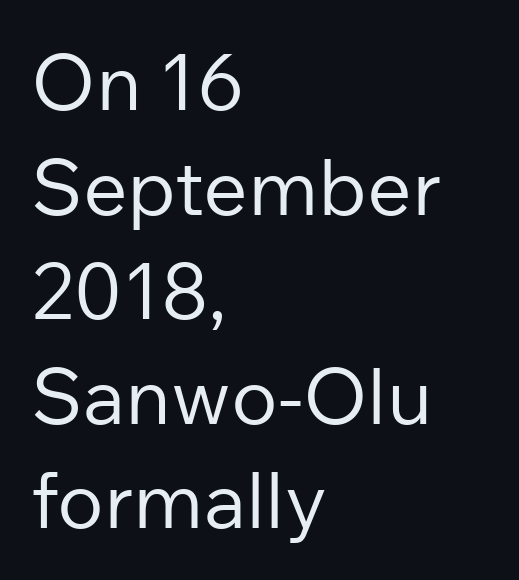
The image shows 78 px regular-weight sans-serif type, upright; set left-aligned, normal line spacing (1.34x), normal letter spacing, not underlined; low stroke contrast and a medium x-height.
